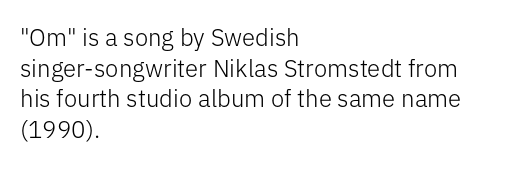
The image shows 24 px text type, upright; set left-aligned, normal line spacing (1.28x), normal letter spacing, not underlined.
